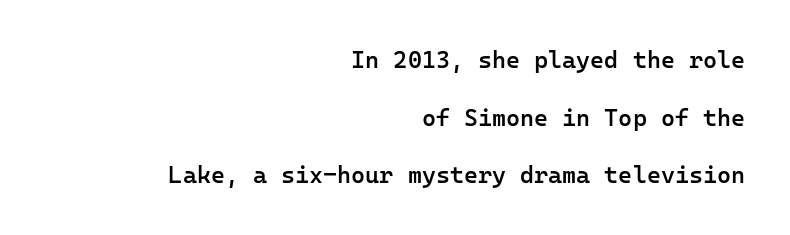
Q: Is the text bold? A: Semi-bold.
Q: Is the text italic (slanted)? A: No, it is upright.
Q: Is the text underlined? A: No.
Q: How is the paragraph aligned? A: Right-aligned.
Q: Is the spacing between letters normal or unusually wide? A: Normal.
Q: Is the spacing between lines tight, normal or loose? A: Loose.
